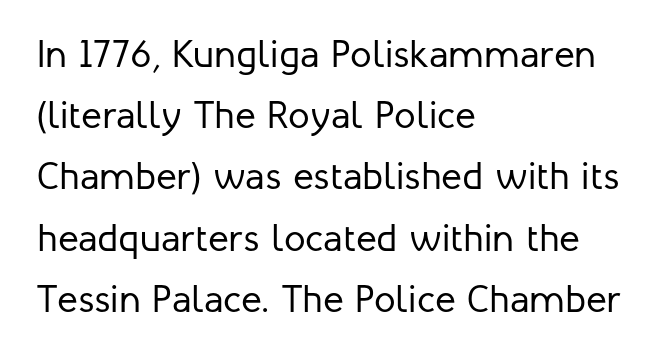
The image shows 39 px regular-weight sans-serif type, upright; set left-aligned, normal line spacing (1.57x), normal letter spacing, not underlined; low stroke contrast and a medium x-height.
